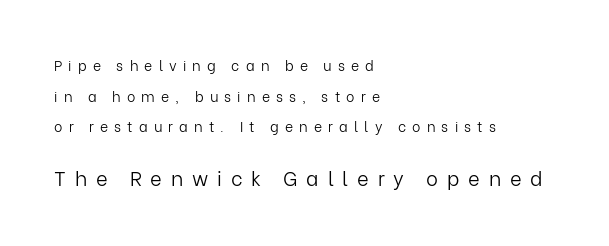
Every stem runs plumb, perpendicular to the baseline. The characters are drawn with everyday or finer stroke widths. Top chunk: small. Bottom chunk: large. Line beginnings align vertically; line endings do not. What stands out about the letter spacing? Its width — letters are far apart.
